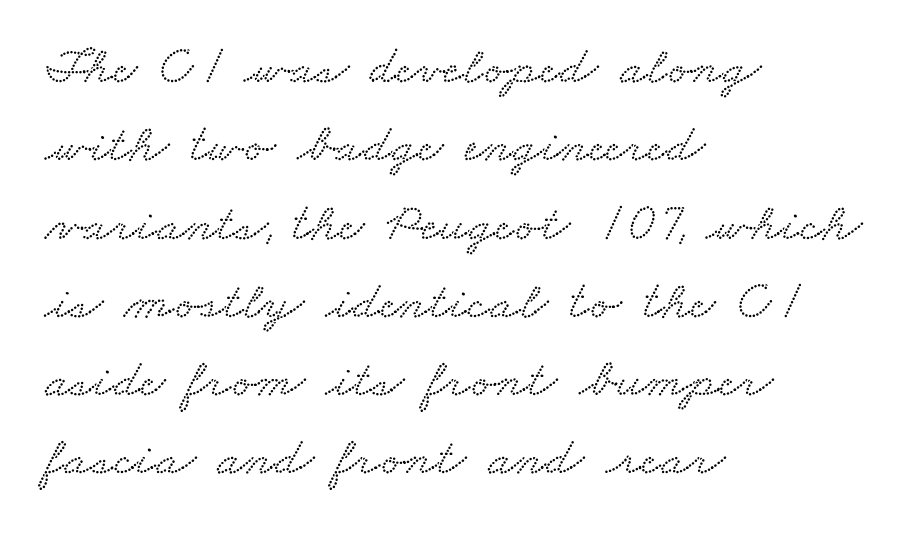
{"serif": "yes", "width": "wide", "stroke_contrast": "low", "x_height": "small", "monospaced": "no", "underline": "no", "align": "left", "line_spacing": "normal", "line_spacing_ratio": 1.45, "letter_spacing": "normal", "letter_spacing_em": 0.0, "glyph_px": 54}
